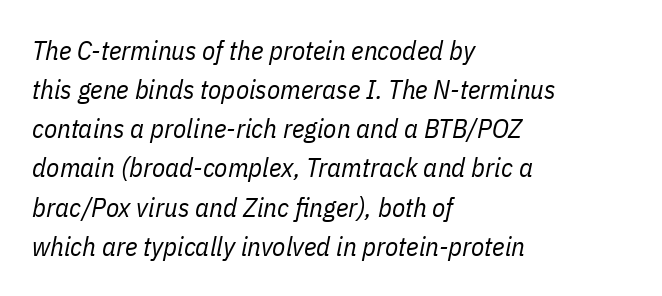
{"italic": "yes", "lean": "right", "slant_degrees": 11, "bold": "no", "underline": "no", "align": "left", "line_spacing": "normal", "line_spacing_ratio": 1.45, "letter_spacing": "normal", "letter_spacing_em": 0.0, "glyph_px": 27}
